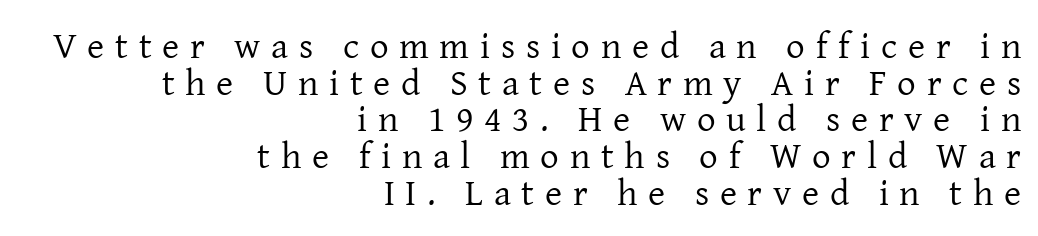
What kind of face is this? One with serifs. Descenders are the only things crossing below the line. Weight class: somewhere from thin through regular. Looks like regular typesetting: each glyph gets only the width it needs. The face used here is rendered with a markedly widened letterfit. The compositor pushed each line to the right boundary.
